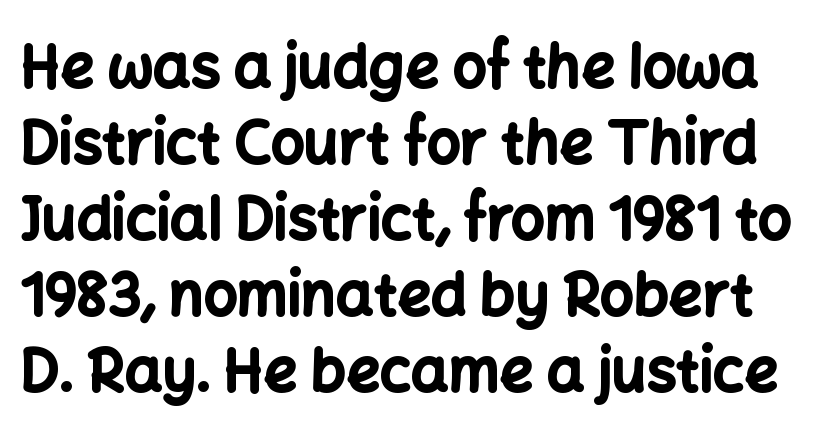
{"serif": "no", "italic": "no", "bold": "yes", "weight": "bold", "width": "normal", "stroke_contrast": "low", "x_height": "medium", "monospaced": "no", "underline": "no", "line_spacing": "normal", "line_spacing_ratio": 1.29, "letter_spacing": "normal", "letter_spacing_em": 0.0, "glyph_px": 59}
